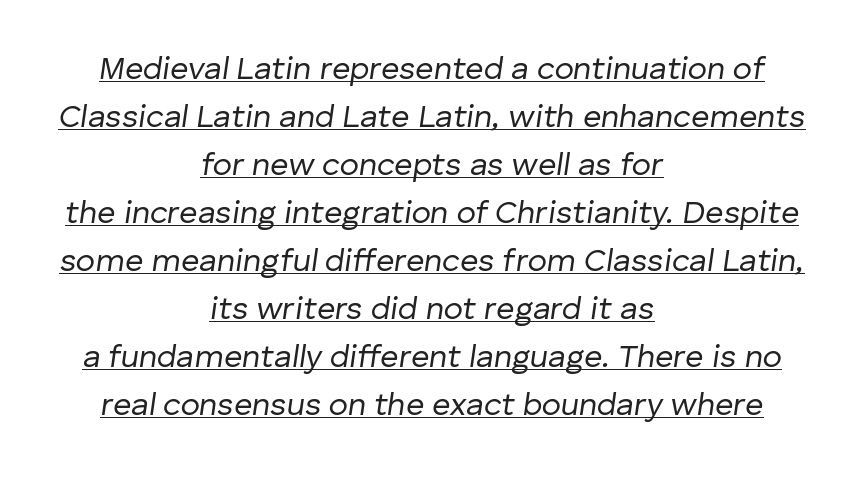
The image shows 32 px regular-weight type, italic (leaning right); set centered, normal line spacing (1.5x), normal letter spacing, underlined; low stroke contrast and a medium x-height.
